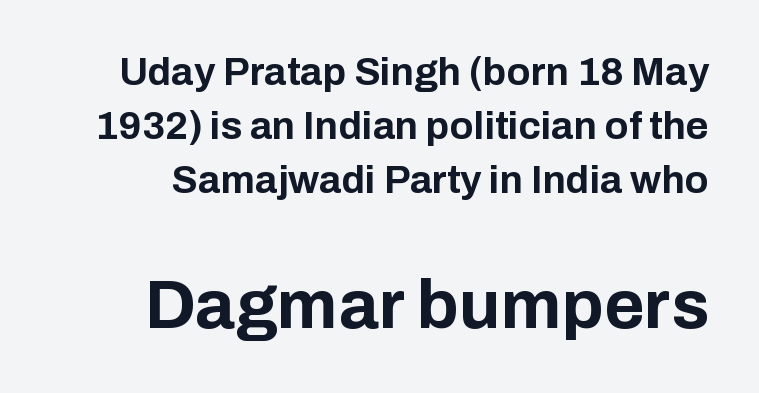
The lower block of text is set noticeably larger than the block above it. If you drew a line through each stem, it would be perfectly vertical. The line-height multiplier appears to be the usual default. Caption: standard tracking, unaltered. Font category for this specimen: sans-serif. Summary of weight: heavy, a full bold.
